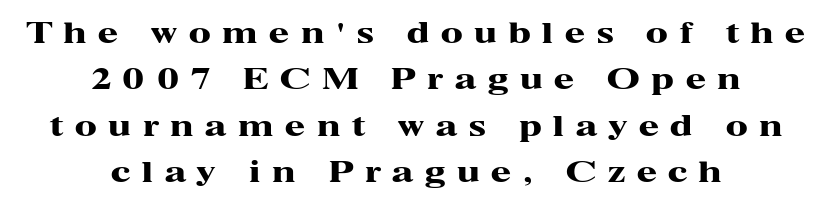
The image shows 29 px heavy, wide serif type, upright; set centered, normal line spacing (1.6x), unusually wide letter spacing (+0.41 em), not underlined; high stroke contrast and a medium x-height.
